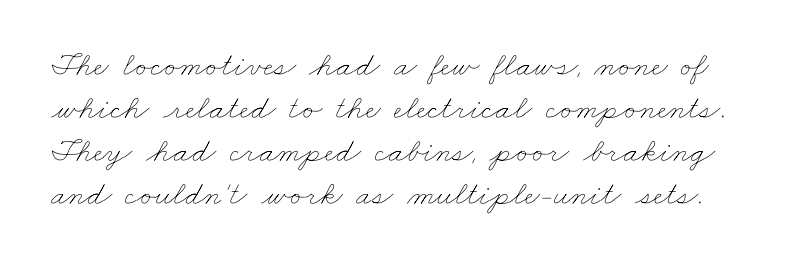
The image shows 34 px thin, wide type; set normal line spacing (1.26x), normal letter spacing, not underlined; low stroke contrast and a small x-height.
